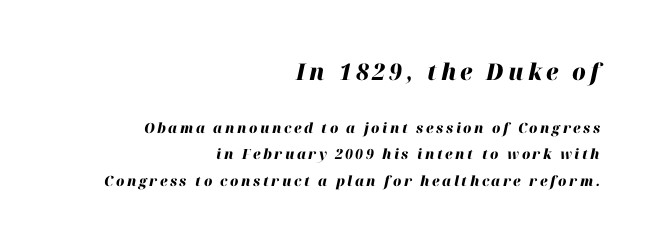
Q: Is the text bold? A: Yes.
Q: Is the text italic (slanted)? A: Yes, it leans right by about 12 degrees.
Q: Is the text underlined? A: No.
Q: How is the paragraph aligned? A: Right-aligned.
Q: Is the spacing between lines tight, normal or loose? A: Loose.
Q: Which block of text is set in a larger size, the first (top) or the second (bottom)? A: The first (top) one.
